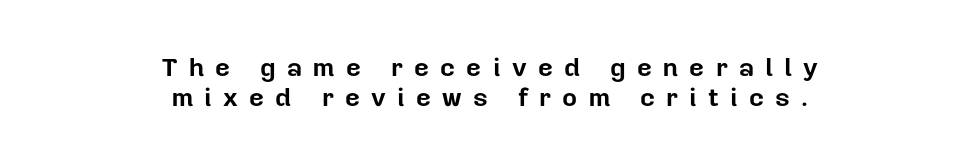
Weight check: bold — yes, fully. The passage shown has open, widely tracked lettering throughout. Underlining? Definitely not there. The lines are quadded center. The lettering stays uniformly vertical, giving the passage a roman look.
